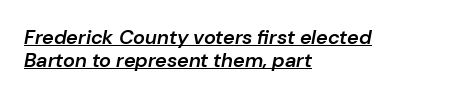
{"italic": "yes", "lean": "right", "slant_degrees": 10, "bold": "semi", "underline": "yes", "align": "left", "line_spacing": "tight", "line_spacing_ratio": 1.15, "letter_spacing": "normal", "letter_spacing_em": 0.0, "glyph_px": 20}
